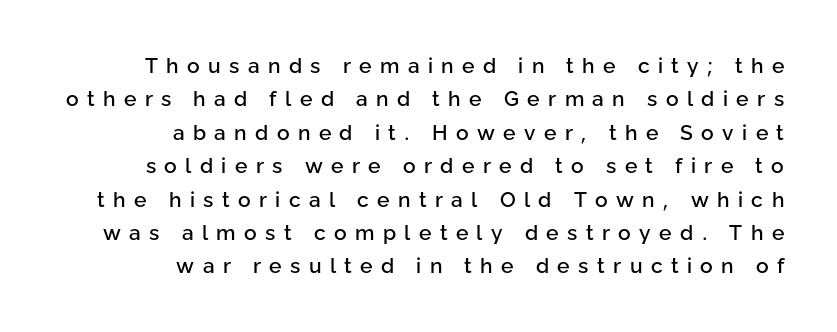
Does extra space separate the letters? Yes, quite a lot of it. Regarding leading, the lines here are spaced in the standard way. Italic? Not at all — the glyphs are vertical. Is the block centered? No — it sits flush against the right margin. Honestly, there is no underline to notice here at all.
